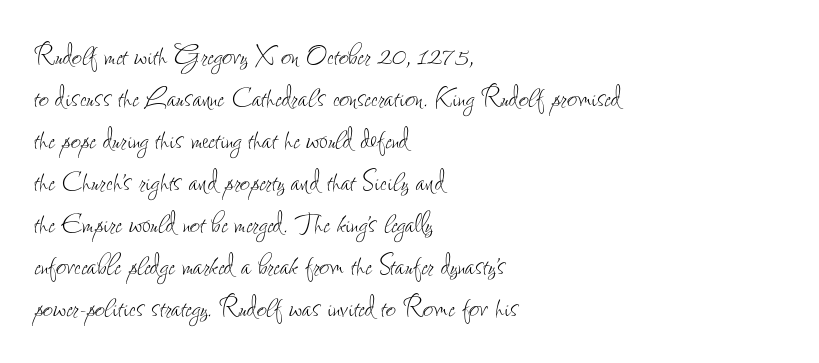
{"bold": "no", "weight": "thin", "width": "condensed", "stroke_contrast": "low", "x_height": "small", "monospaced": "no", "underline": "no", "align": "left", "line_spacing_ratio": 1.2, "letter_spacing": "normal", "letter_spacing_em": 0.0, "glyph_px": 35}
